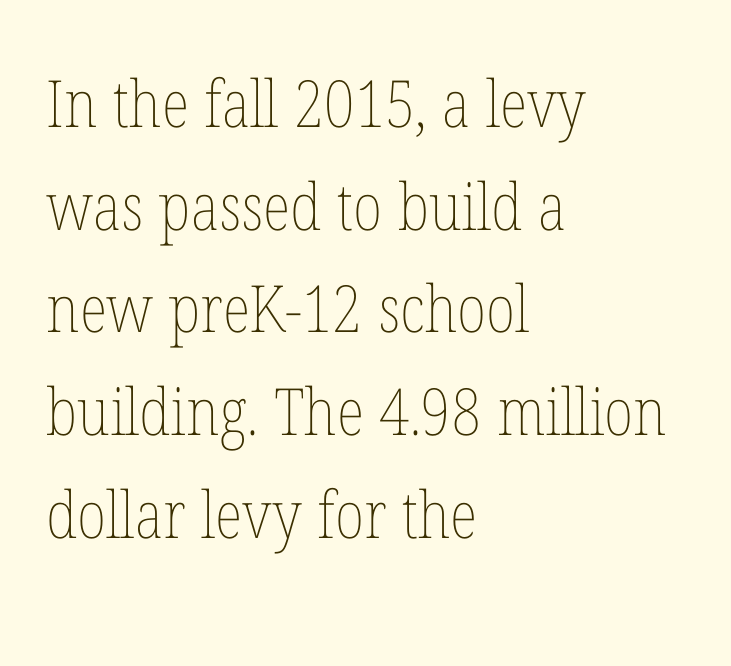
All the whitespace from short lines collects on the right. In terms of letterspacing, this is plain default setting. Vertically, the passage feels balanced, rows spaced as you'd expect. The glyphs are unaccompanied by any horizontal stroke below them. Quick note: not italic, upright. Think standard paragraph weight, or any step lighter than that.
